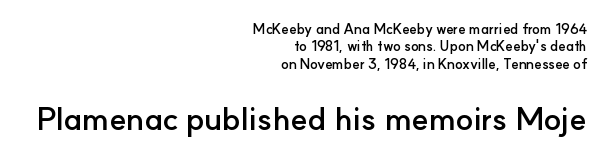
The image shows 32 px semibold sans-serif type, upright; set right-aligned, line spacing 1.24x, normal letter spacing, not underlined; the second (bottom) block is 2.29x larger; low stroke contrast and a small x-height.
